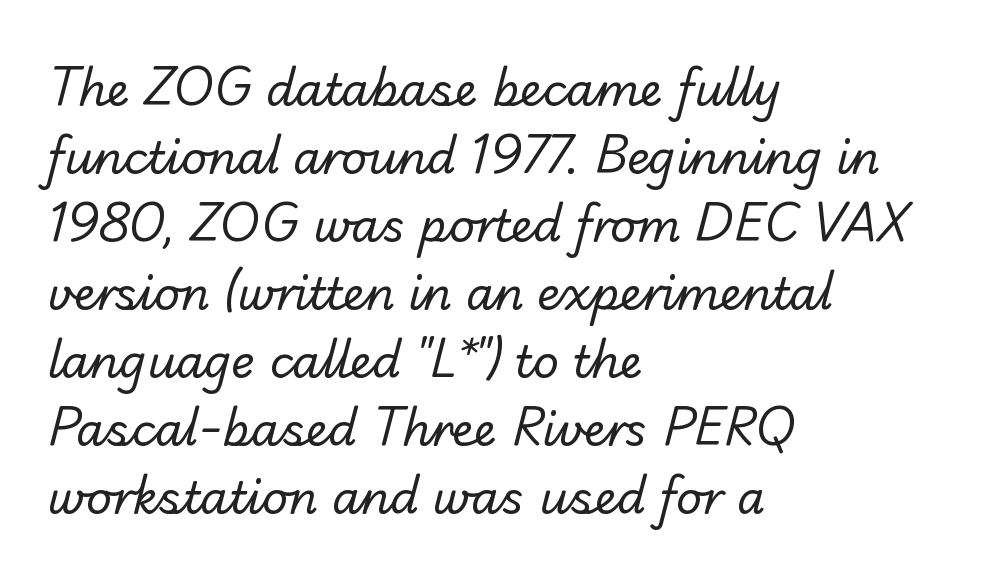
Q: Is the text bold? A: No.
Q: Is the typeface a serif or a sans-serif typeface? A: Sans-serif.
Q: Is the text underlined? A: No.
Q: How is the paragraph aligned? A: Left-aligned.
Q: Is the spacing between letters normal or unusually wide? A: Normal.
Q: Is the spacing between lines tight, normal or loose? A: Normal.
Q: Width (condensed, normal, or wide)? A: Normal.
Q: Stroke contrast? A: Low.
Q: x-height? A: Small.
Q: Monospaced? A: No.
